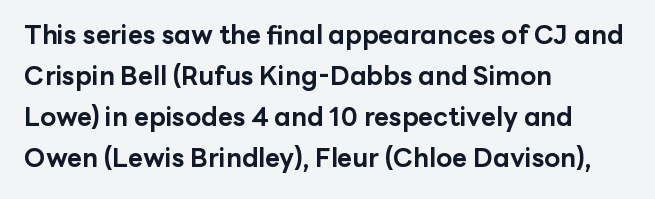
The image shows 26 px bold type, upright; set left-aligned, normal line spacing (1.58x), normal letter spacing, not underlined.
